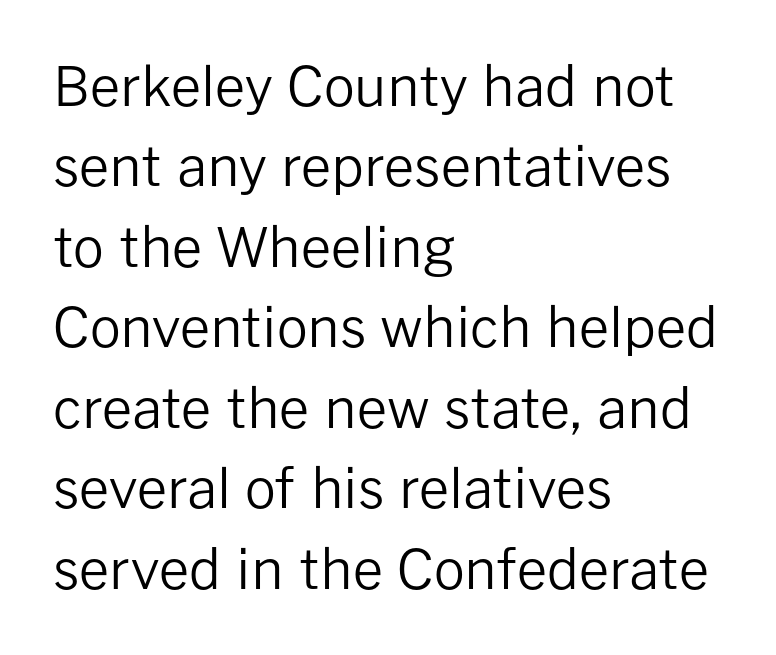
Q: Is the text bold? A: No.
Q: Is the text italic (slanted)? A: No, it is upright.
Q: Is the typeface a serif or a sans-serif typeface? A: Sans-serif.
Q: Is the text underlined? A: No.
Q: How is the paragraph aligned? A: Left-aligned.
Q: Is the spacing between letters normal or unusually wide? A: Normal.
Q: Is the spacing between lines tight, normal or loose? A: Normal.
Q: Width (condensed, normal, or wide)? A: Normal.
Q: Stroke contrast? A: Low.
Q: x-height? A: Medium.
Q: Monospaced? A: No.
